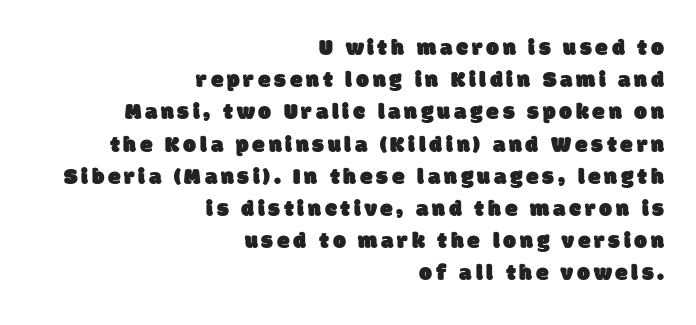
The image shows 23 px text type; set right-aligned, normal line spacing (1.4x), not underlined.
